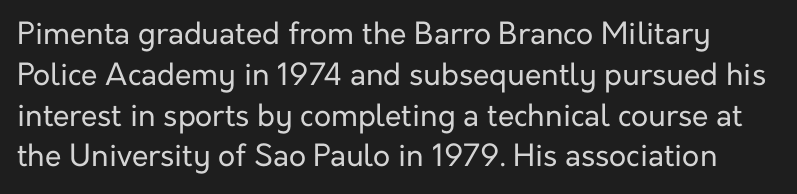
The image shows 30 px regular-weight sans-serif type, upright; set normal line spacing (1.36x), normal letter spacing, not underlined; low stroke contrast and a medium x-height.
